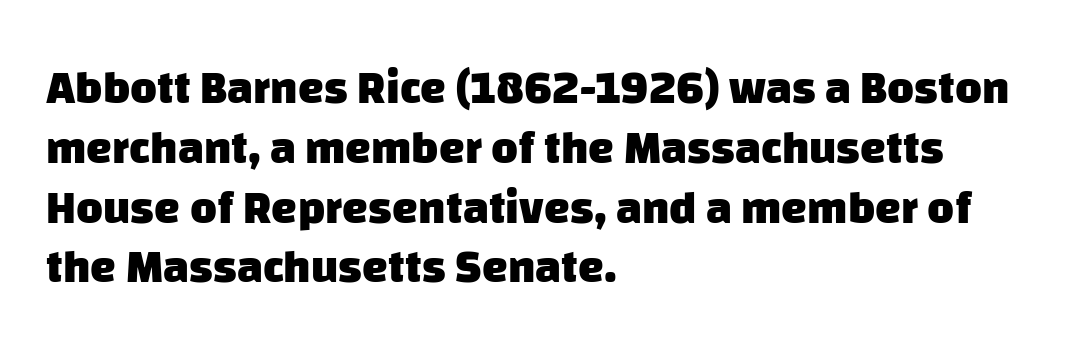
The image shows 46 px heavy sans-serif type; set left-aligned, normal line spacing (1.3x), normal letter spacing, not underlined; low stroke contrast and a large x-height.
